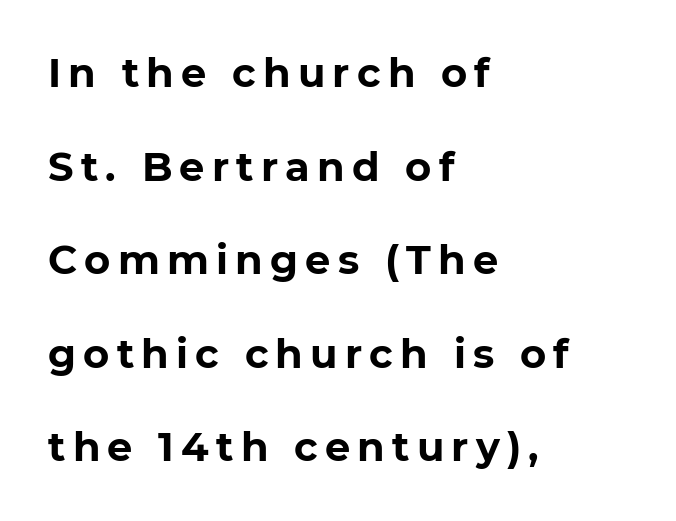
The image shows 40 px bold sans-serif type, upright; set left-aligned, loose line spacing (2.34x), not underlined; low stroke contrast and a medium x-height.
